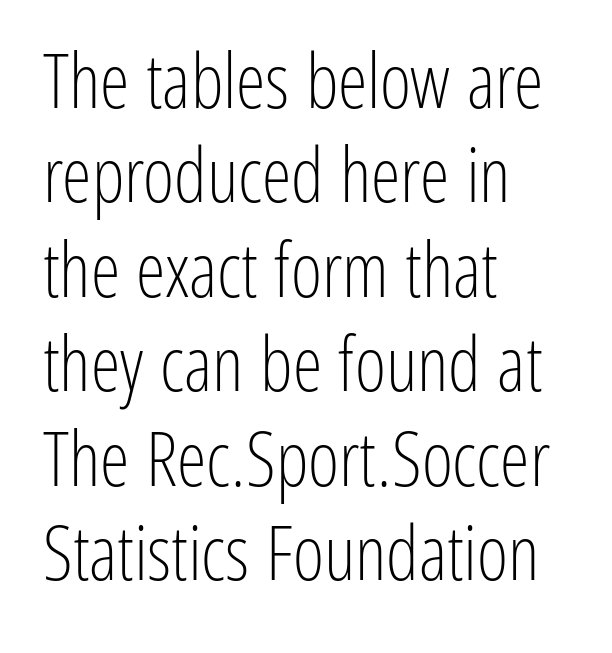
Q: Is the text bold? A: No.
Q: Is the text italic (slanted)? A: No, it is upright.
Q: Is the typeface a serif or a sans-serif typeface? A: Sans-serif.
Q: Is the text underlined? A: No.
Q: How is the paragraph aligned? A: Left-aligned.
Q: Is the spacing between letters normal or unusually wide? A: Normal.
Q: Is the spacing between lines tight, normal or loose? A: Normal.
Q: Width (condensed, normal, or wide)? A: Condensed.
Q: Stroke contrast? A: Low.
Q: x-height? A: Medium.
Q: Monospaced? A: No.
